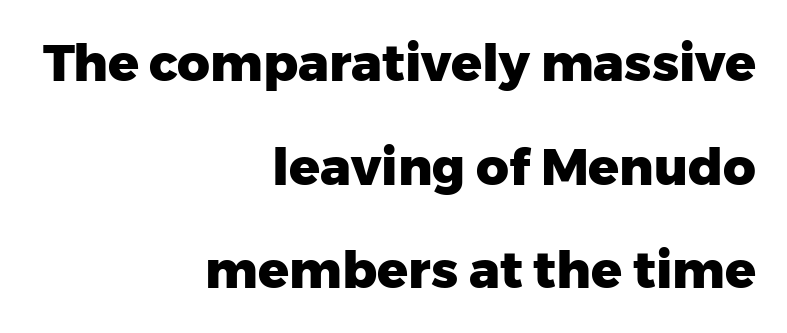
Q: Is the text bold? A: Yes.
Q: Is the text italic (slanted)? A: No, it is upright.
Q: Is the typeface a serif or a sans-serif typeface? A: Sans-serif.
Q: Is the text underlined? A: No.
Q: How is the paragraph aligned? A: Right-aligned.
Q: Is the spacing between letters normal or unusually wide? A: Normal.
Q: Is the spacing between lines tight, normal or loose? A: Loose.
Q: Width (condensed, normal, or wide)? A: Normal.
Q: Stroke contrast? A: Low.
Q: x-height? A: Medium.
Q: Monospaced? A: No.
